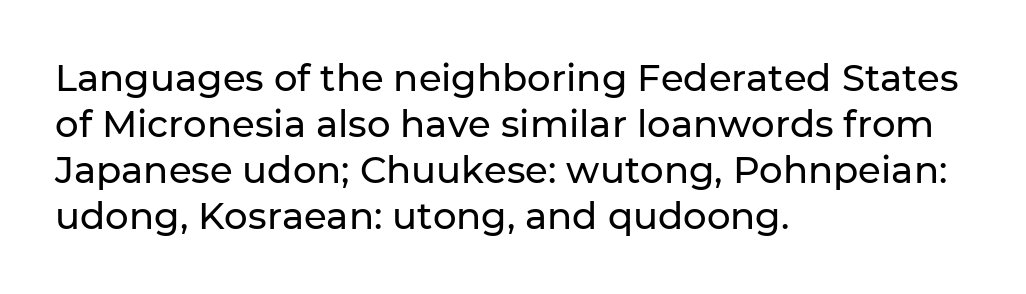
The image shows 37 px sans-serif type, upright; set left-aligned, line spacing 1.24x, normal letter spacing, not underlined; low stroke contrast and a medium x-height.
